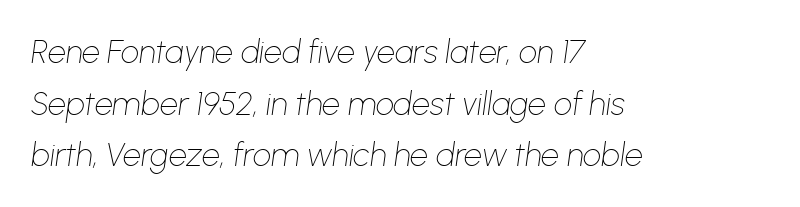
This rendering leaves character spacing at its baseline value. Leading: standard. Which margin do the lines hug? The left one — the right edge is uneven. The zone under the glyphs is completely vacant. The passage shown is typed in a proportional face where columns would drift. The letterforms sit at book weight or below.
